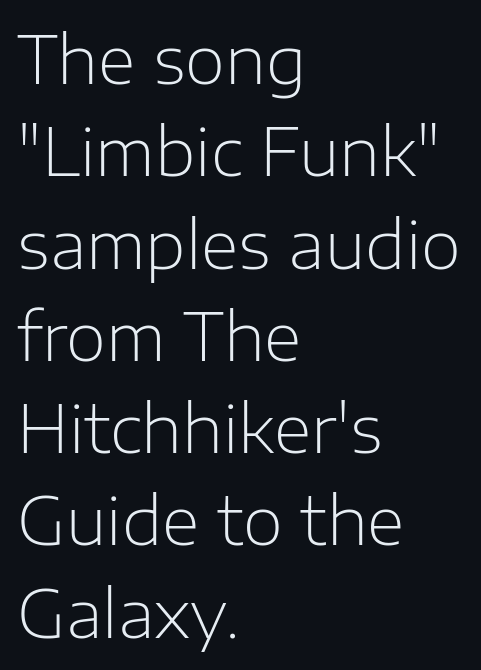
The image shows 65 px light sans-serif type, upright; set left-aligned, normal line spacing (1.42x), normal letter spacing, not underlined; low stroke contrast and a medium x-height.
